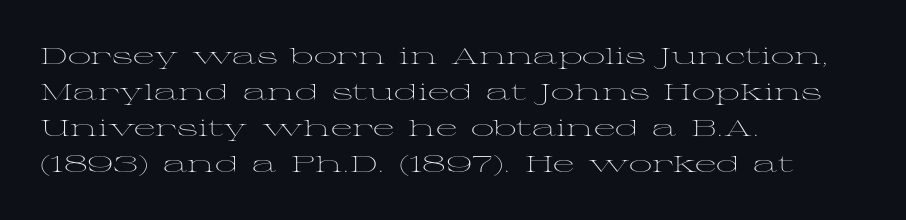
Q: Is the text bold? A: No.
Q: Is the text italic (slanted)? A: No, it is upright.
Q: Is the text underlined? A: No.
Q: How is the paragraph aligned? A: Left-aligned.
Q: Is the spacing between letters normal or unusually wide? A: Normal.
Q: Is the spacing between lines tight, normal or loose? A: Normal.
